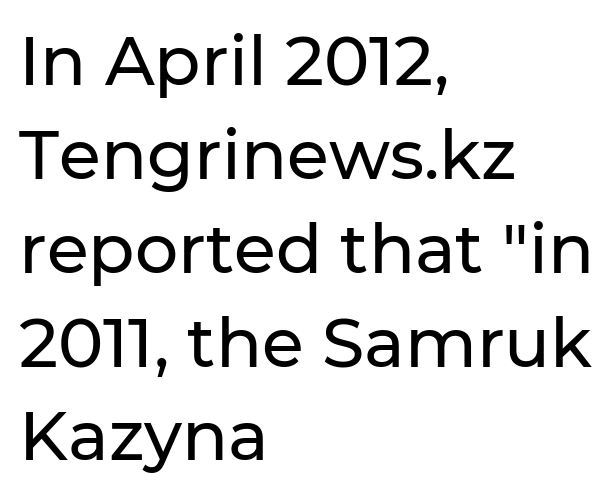
{"serif": "no", "italic": "no", "width": "normal", "stroke_contrast": "low", "x_height": "medium", "monospaced": "no", "underline": "no", "align": "left", "line_spacing": "normal", "line_spacing_ratio": 1.38, "letter_spacing": "normal", "letter_spacing_em": 0.0, "glyph_px": 68}
